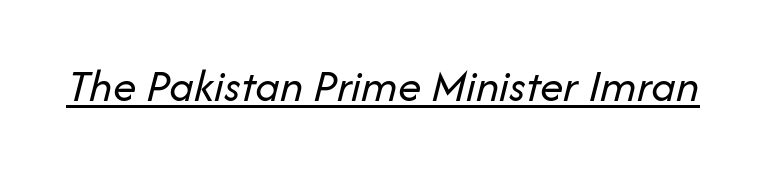
Observe the lean: these are italic letterforms. Underline: present. Stems and bowls with no extra thickness — not bold. Students, note that the glyphs here touch the page at normal intervals.
